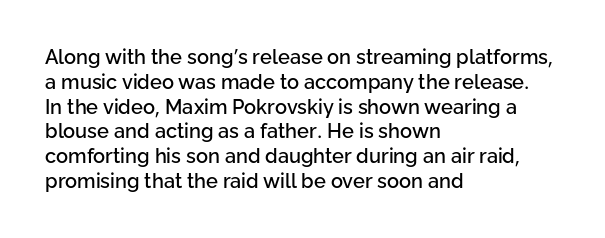
The image shows 20 px text type, upright; set left-aligned, line spacing 1.24x, normal letter spacing, not underlined.
